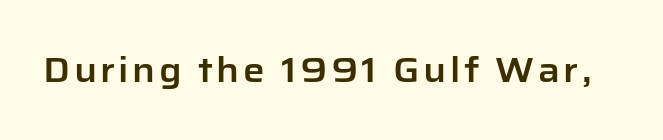
The image shows 34 px sans-serif type, upright; set not underlined; low stroke contrast and a medium x-height.
